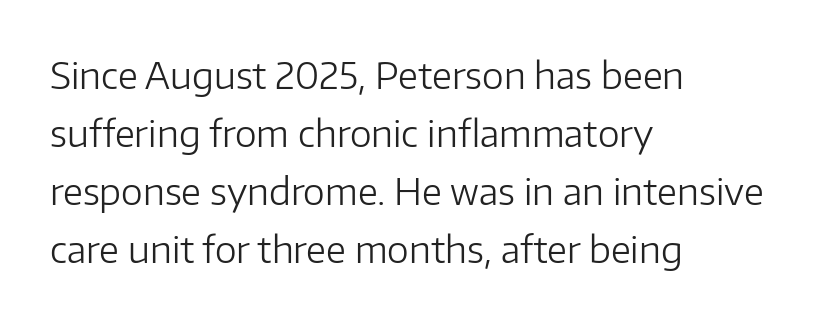
The image shows 37 px light sans-serif type, upright; set left-aligned, normal line spacing (1.57x), normal letter spacing, not underlined; low stroke contrast and a medium x-height.
